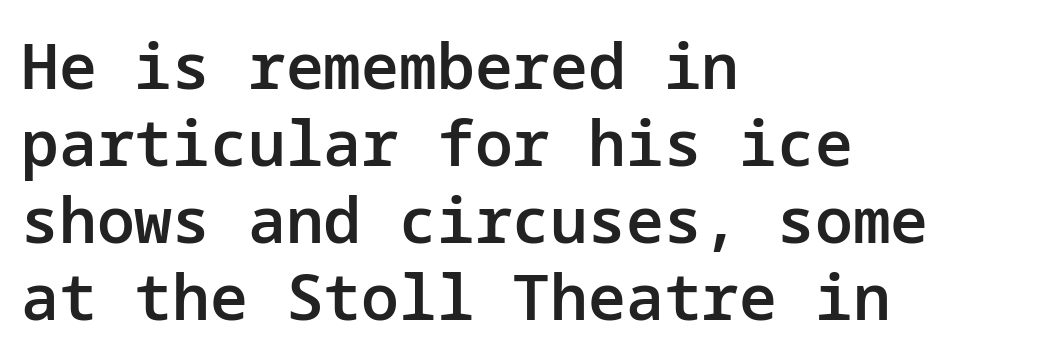
Glyph-to-glyph distance matches everyday printed text. Which margin do the lines hug? The left one — the right edge is uneven. Nothing sits at the stroke ends, so this counts as sans-serif. Is there any slant? The stems are plumb. What weight is shown? A semibold, between regular and bold.
